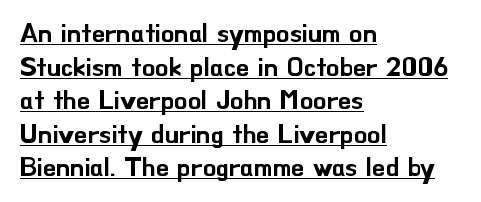
The image shows 26 px text type, upright; set left-aligned, normal line spacing (1.29x), normal letter spacing, underlined.
